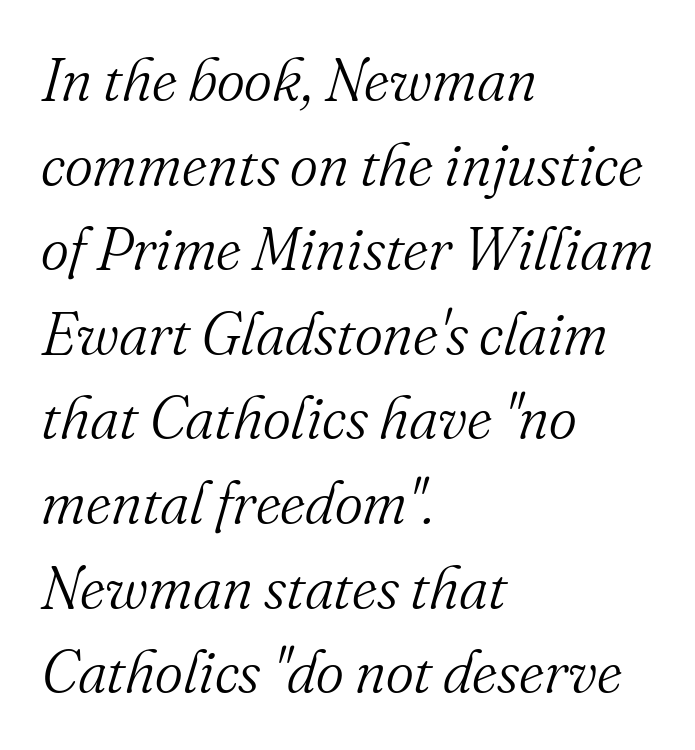
Q: Is the text bold? A: No.
Q: Is the text italic (slanted)? A: Yes, it leans right by about 16 degrees.
Q: Is the typeface a serif or a sans-serif typeface? A: Serif.
Q: Is the text underlined? A: No.
Q: How is the paragraph aligned? A: Left-aligned.
Q: Is the spacing between letters normal or unusually wide? A: Normal.
Q: Is the spacing between lines tight, normal or loose? A: Normal.
Q: Width (condensed, normal, or wide)? A: Normal.
Q: Stroke contrast? A: Medium.
Q: x-height? A: Small.
Q: Monospaced? A: No.
